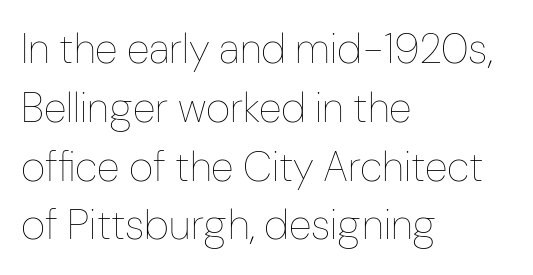
The image shows 42 px thin, condensed type, upright; set left-aligned, normal line spacing (1.4x), normal letter spacing, not underlined; low stroke contrast and a medium x-height.
